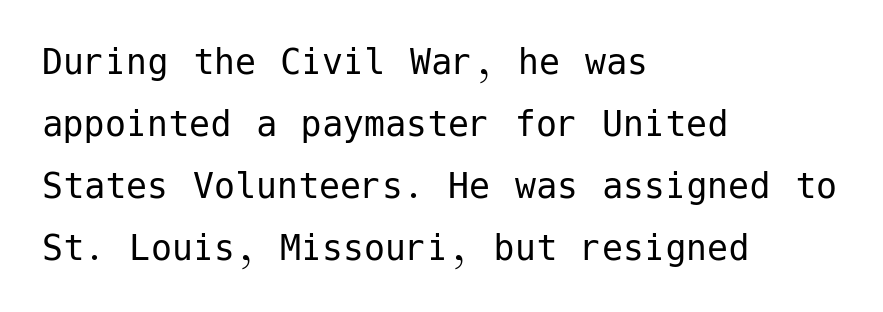
Q: Is the text bold? A: No.
Q: Is the text italic (slanted)? A: No, it is upright.
Q: Is the typeface a serif or a sans-serif typeface? A: Sans-serif.
Q: Is the text underlined? A: No.
Q: How is the paragraph aligned? A: Left-aligned.
Q: Is the spacing between letters normal or unusually wide? A: Normal.
Q: Is the spacing between lines tight, normal or loose? A: Normal.
Q: Width (condensed, normal, or wide)? A: Normal.
Q: Stroke contrast? A: Low.
Q: x-height? A: Medium.
